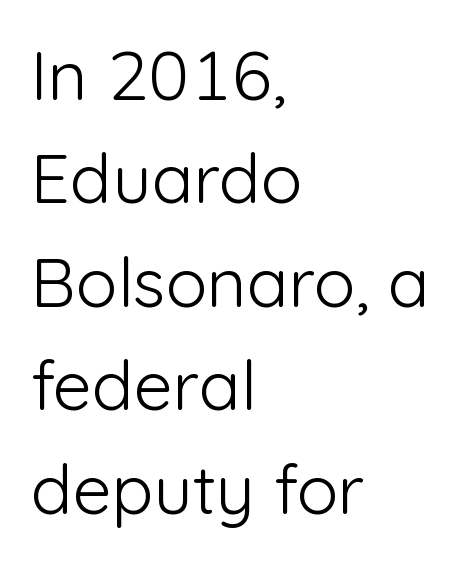
The axis of the letterforms is exactly vertical. Leftover space on each line is placed entirely after the last word. Clear beneath every line of the passage. Nothing unusual about the tracking: characters are spaced as the font intends.
